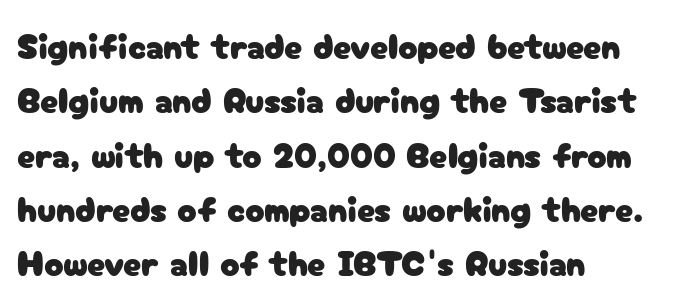
The image shows 36 px sans-serif type, upright; set left-aligned, normal line spacing (1.51x), normal letter spacing, not underlined; low stroke contrast and a medium x-height.
